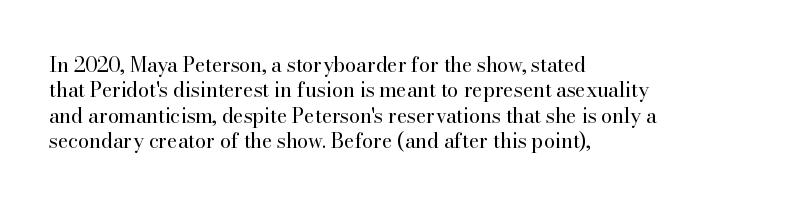
{"italic": "no", "bold": "no", "underline": "no", "align": "left", "line_spacing": "normal", "line_spacing_ratio": 1.27, "letter_spacing": "normal", "letter_spacing_em": 0.0, "glyph_px": 20}
